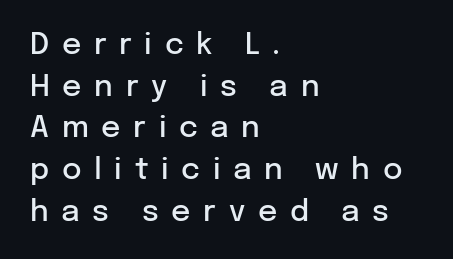
The image shows 30 px semibold sans-serif type, upright; set left-aligned, normal line spacing (1.39x), unusually wide letter spacing (+0.42 em), not underlined; low stroke contrast and a medium x-height.
